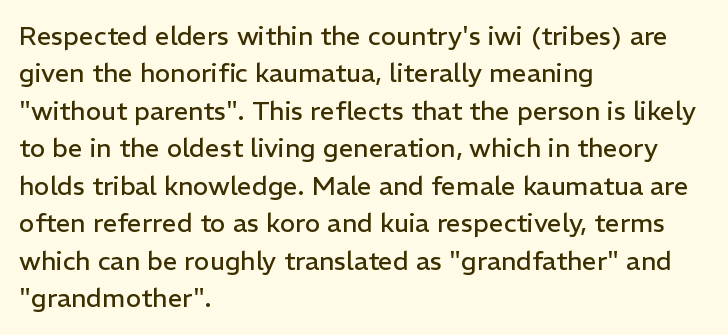
{"italic": "no", "bold": "no", "underline": "no", "align": "left", "line_spacing": "normal", "line_spacing_ratio": 1.44, "letter_spacing": "normal", "letter_spacing_em": 0.0, "glyph_px": 26}
